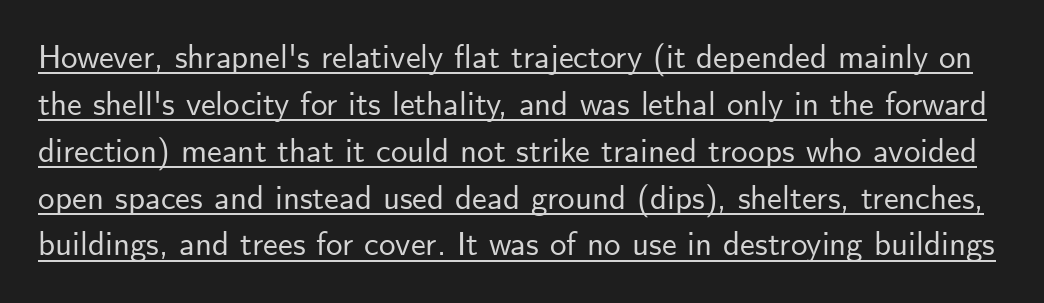
Each line of the rendering has a horizontal stroke beneath the glyphs. Posture: upright roman. Vertically, the passage feels balanced, rows spaced as you'd expect. Students, note that the glyphs here touch the page at normal intervals.
